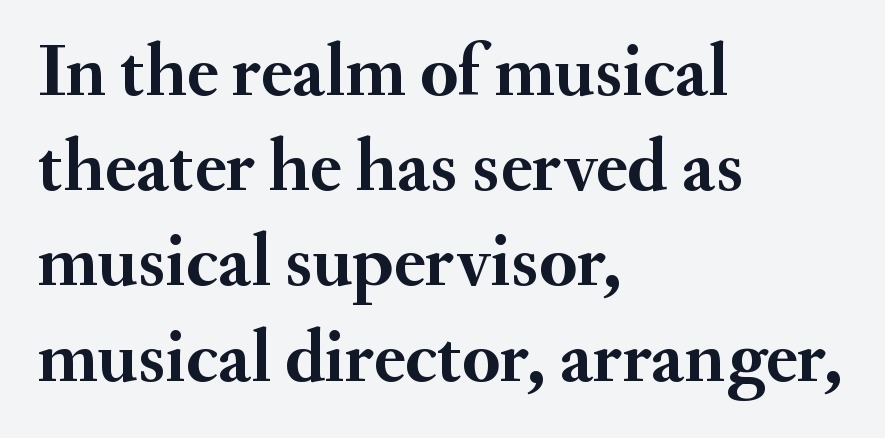
Q: Is the text bold? A: Yes.
Q: Is the text italic (slanted)? A: No, it is upright.
Q: Is the typeface a serif or a sans-serif typeface? A: Serif.
Q: Is the text underlined? A: No.
Q: How is the paragraph aligned? A: Left-aligned.
Q: Is the spacing between letters normal or unusually wide? A: Normal.
Q: Is the spacing between lines tight, normal or loose? A: Normal.
Q: Width (condensed, normal, or wide)? A: Normal.
Q: Stroke contrast? A: Medium.
Q: x-height? A: Small.
Q: Monospaced? A: No.
